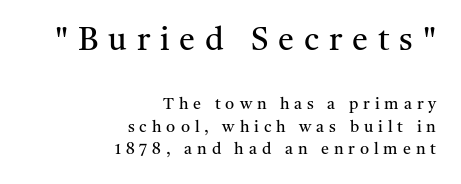
The image shows 32 px regular-weight serif type, upright; set right-aligned, normal line spacing (1.42x), unusually wide letter spacing (+0.31 em), not underlined; the first (top) block is 2.0x larger; medium stroke contrast and a medium x-height.
